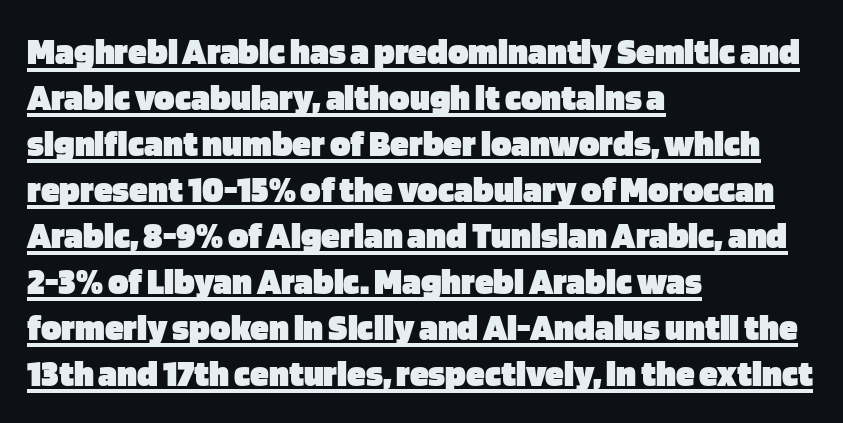
The passage is arranged the way most books set body copy — flush left. In terms of weight, the rendering is a true, heavy bold. Quick note: not italic, upright. Looks like regular typesetting: each glyph gets only the width it needs. Compared with undecorated copy, this sample adds a rule below the words. Unlike a traditional serif, this face leaves its strokes unadorned.
